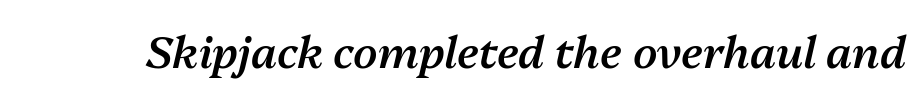
The image shows 44 px semibold type, italic (leaning right); set normal letter spacing, not underlined; medium stroke contrast and a medium x-height.
